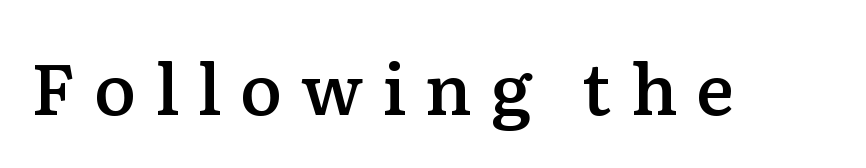
Plain, unruled lines of type. In terms of letterspacing, this is a distinctly airy, spread setting. The lettering stays uniformly vertical, giving the passage a roman look. Varying glyph widths throughout — classic text-font behaviour. This is serif lettering, the kind often seen in printed books.
